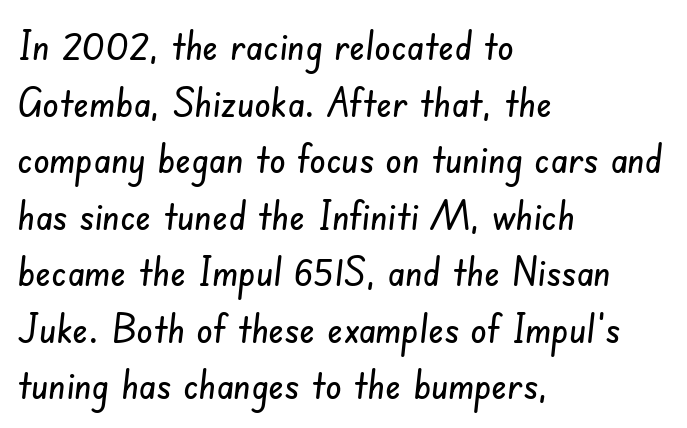
Clear beneath every line of the passage. The letters sit at their default tracking, neither squeezed nor spread. Looks like regular typesetting: each glyph gets only the width it needs. Evenly set lines give the paragraph a standard silhouette.
